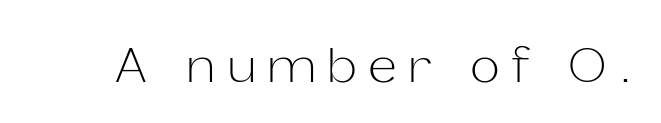
{"serif": "no", "italic": "no", "bold": "no", "weight": "light", "width": "normal", "stroke_contrast": "low", "x_height": "medium", "monospaced": "no", "underline": "no", "letter_spacing": "wide", "letter_spacing_em": 0.27, "glyph_px": 48}
